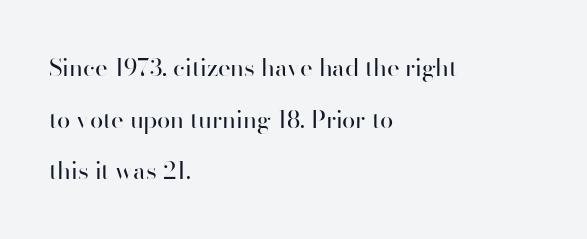
The image shows 24 px text type, upright; set left-aligned, loose line spacing (2.15x), normal letter spacing, not underlined.
